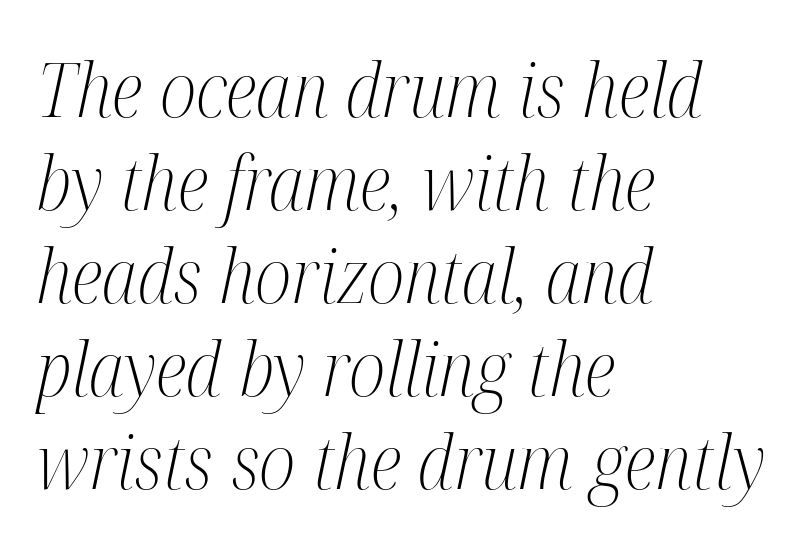
Q: Is the text bold? A: No.
Q: Is the text italic (slanted)? A: Yes, it leans right by about 12 degrees.
Q: Is the typeface a serif or a sans-serif typeface? A: Serif.
Q: Is the text underlined? A: No.
Q: How is the paragraph aligned? A: Left-aligned.
Q: Is the spacing between letters normal or unusually wide? A: Normal.
Q: Width (condensed, normal, or wide)? A: Condensed.
Q: Stroke contrast? A: Medium.
Q: x-height? A: Medium.
Q: Monospaced? A: No.
